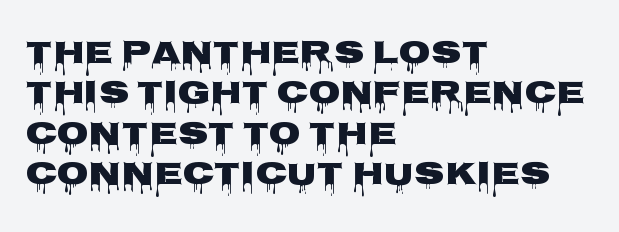
The image shows 33 px wide sans-serif type, upright; set left-aligned, line spacing 1.22x, normal letter spacing, not underlined; low stroke contrast and a large x-height.
